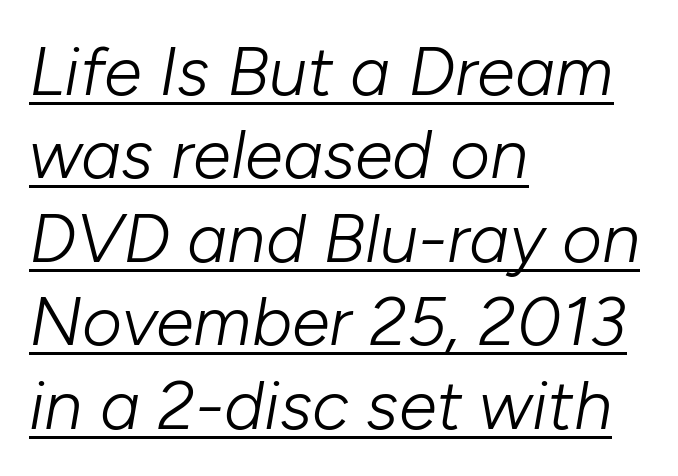
Is there an underline? Yes — a line sits under the letters. The rendering uses natural spacing where letterforms have individual widths. These glyphs show unthickened strokes, regular width or finer. The text block is weighted toward the left margin, trailing off unevenly rightward. The gaps between neighbouring characters are ordinary and unremarkable.
